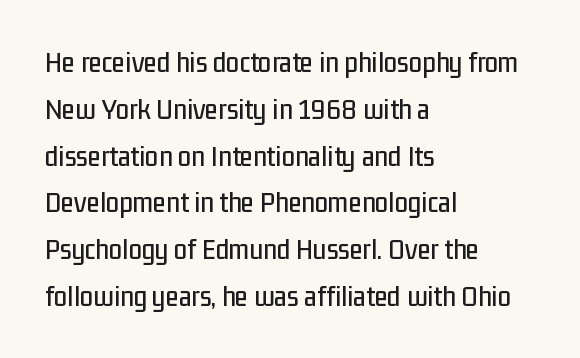
Q: Is the text italic (slanted)? A: No, it is upright.
Q: Is the typeface a serif or a sans-serif typeface? A: Sans-serif.
Q: Is the text underlined? A: No.
Q: How is the paragraph aligned? A: Left-aligned.
Q: Is the spacing between letters normal or unusually wide? A: Normal.
Q: Is the spacing between lines tight, normal or loose? A: Normal.
Q: Width (condensed, normal, or wide)? A: Condensed.
Q: Stroke contrast? A: Low.
Q: x-height? A: Medium.
Q: Monospaced? A: No.
